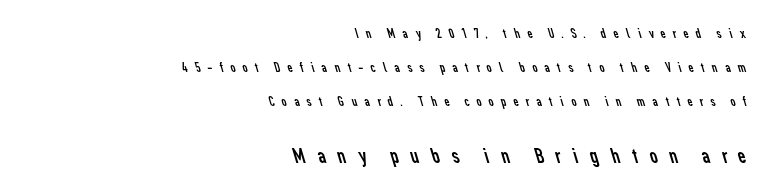
{"bold": "no", "underline": "no", "align": "right", "line_spacing": "loose", "line_spacing_ratio": 2.42, "letter_spacing": "wide", "letter_spacing_em": 0.43, "larger_block": "second", "size_ratio": 1.57, "glyph_px": 22}
